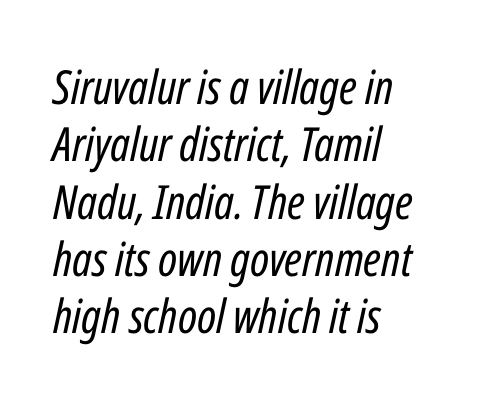
Q: Is the text bold? A: No.
Q: Is the text italic (slanted)? A: Yes, it leans right by about 12 degrees.
Q: Is the text underlined? A: No.
Q: How is the paragraph aligned? A: Left-aligned.
Q: Is the spacing between letters normal or unusually wide? A: Normal.
Q: Width (condensed, normal, or wide)? A: Condensed.
Q: Stroke contrast? A: Low.
Q: x-height? A: Medium.
Q: Monospaced? A: No.
